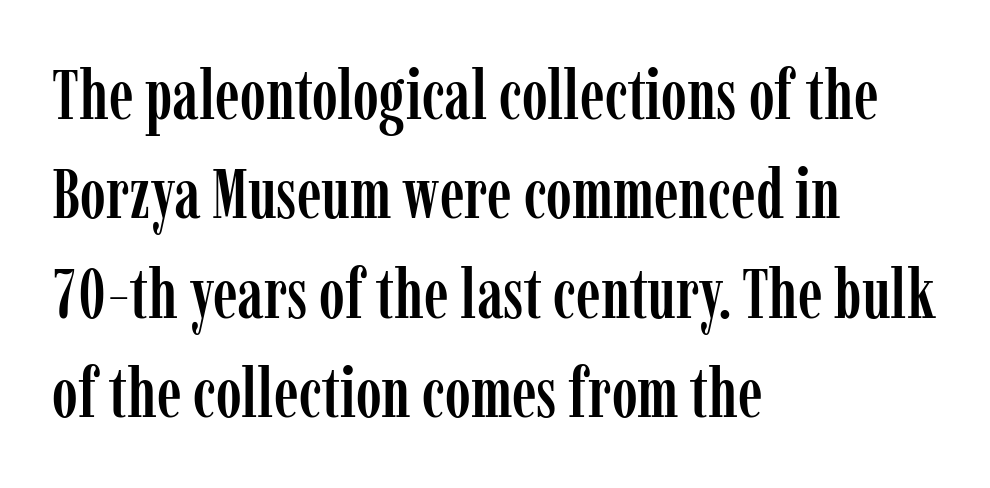
The image shows 70 px condensed serif type, upright; set left-aligned, normal line spacing (1.42x), normal letter spacing, not underlined; low stroke contrast and a medium x-height.
